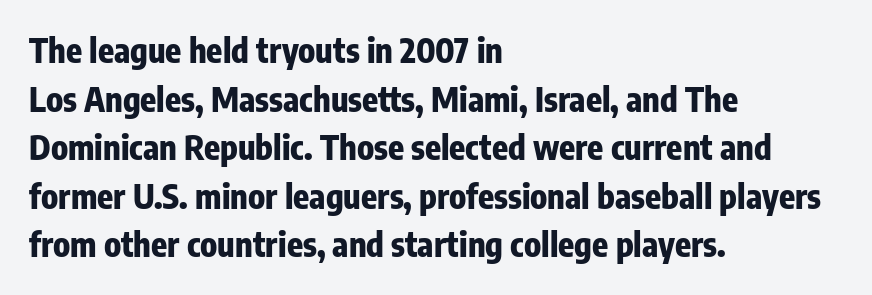
The image shows 33 px heavy, condensed sans-serif type, upright; set left-aligned, normal line spacing (1.47x), normal letter spacing, not underlined; low stroke contrast and a medium x-height.
